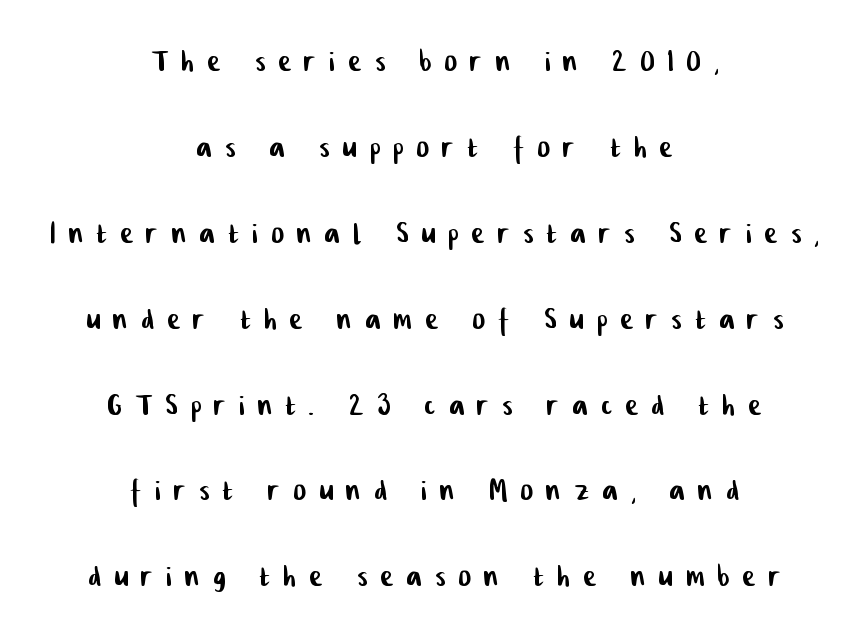
The image shows 38 px condensed sans-serif type; set centered, loose line spacing (2.26x), unusually wide letter spacing (+0.36 em), not underlined; low stroke contrast and a medium x-height.
